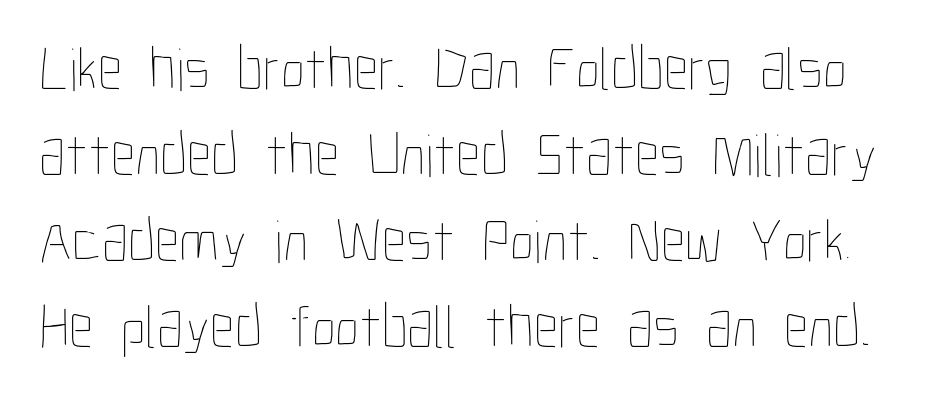
The image shows 61 px thin, condensed type, upright; set normal line spacing (1.41x), normal letter spacing, not underlined; low stroke contrast and a medium x-height.
